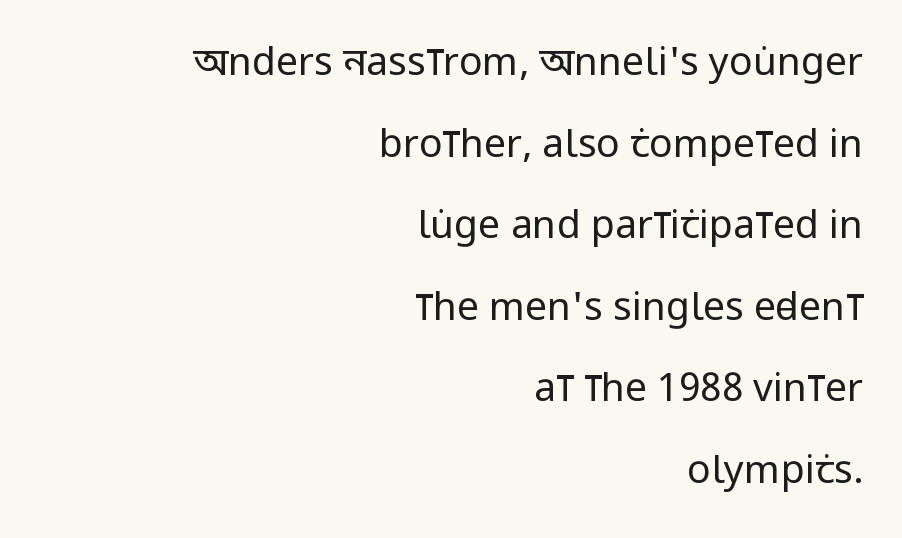
Q: Is the text bold? A: No.
Q: Is the text italic (slanted)? A: No, it is upright.
Q: Is the typeface a serif or a sans-serif typeface? A: Sans-serif.
Q: Is the text underlined? A: No.
Q: How is the paragraph aligned? A: Right-aligned.
Q: Is the spacing between letters normal or unusually wide? A: Normal.
Q: Is the spacing between lines tight, normal or loose? A: Loose.
Q: Width (condensed, normal, or wide)? A: Condensed.
Q: Stroke contrast? A: Low.
Q: x-height? A: Large.
Q: Monospaced? A: No.
